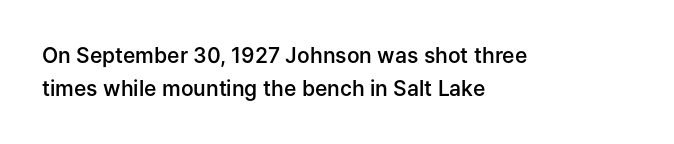
A somewhat darkened texture: the type is semibold rather than bold. Every stem runs plumb, perpendicular to the baseline. No extra tracking has been applied to these lines. A bare baseline throughout the passage. Every row of glyphs begins at an identical x-position on the left. Normally led — the rows are evenly, conventionally spaced.
